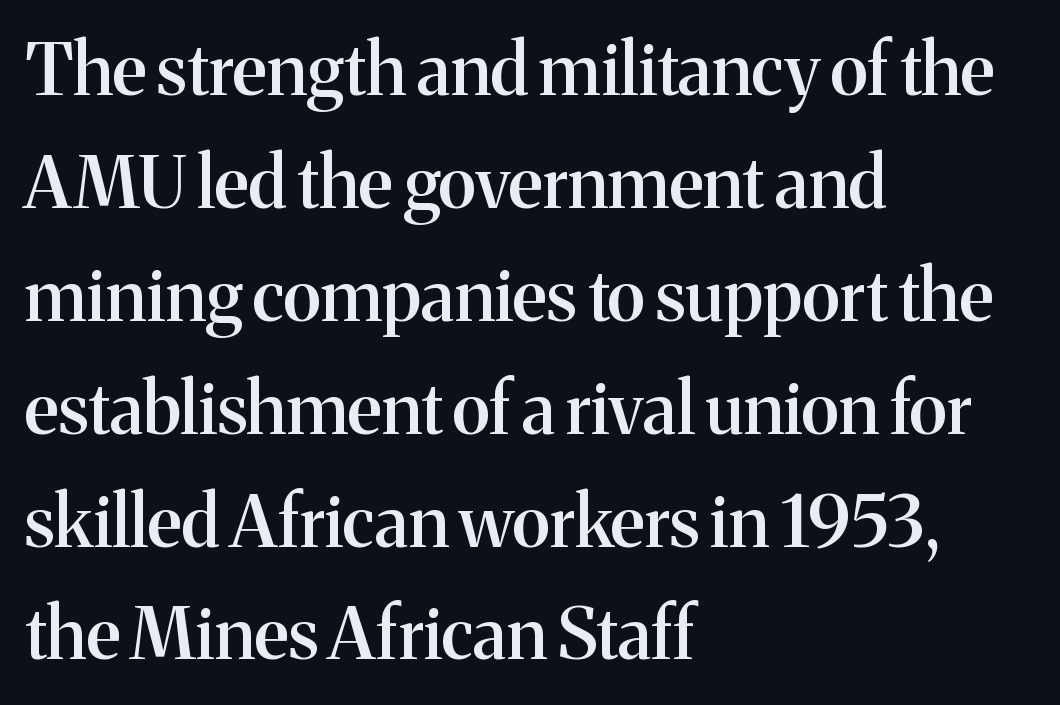
{"serif": "yes", "italic": "no", "bold": "semi", "weight": "semibold", "width": "normal", "stroke_contrast": "medium", "x_height": "medium", "monospaced": "no", "underline": "no", "align": "left", "line_spacing": "normal", "line_spacing_ratio": 1.59, "letter_spacing": "normal", "letter_spacing_em": 0.0, "glyph_px": 71}
